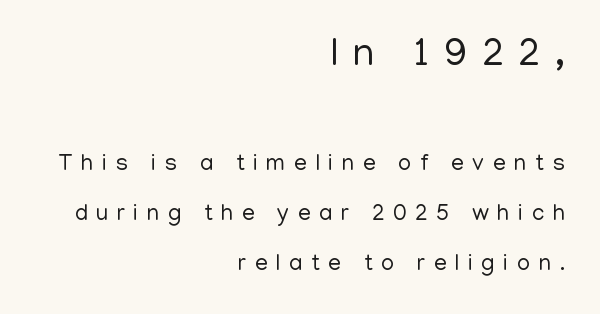
The image shows 40 px regular-weight sans-serif type, upright; set right-aligned, loose line spacing (2.16x), unusually wide letter spacing (+0.37 em), not underlined; the first (top) block is 1.74x larger; low stroke contrast and a medium x-height.
